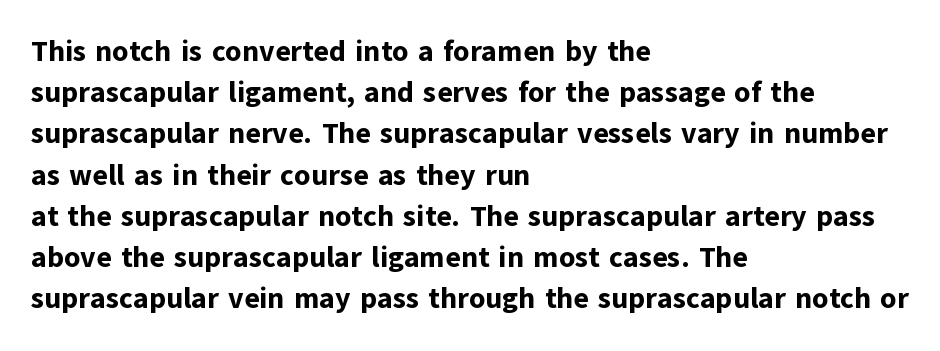
Q: Is the text bold? A: Yes.
Q: Is the text italic (slanted)? A: No, it is upright.
Q: Is the typeface a serif or a sans-serif typeface? A: Sans-serif.
Q: Is the text underlined? A: No.
Q: How is the paragraph aligned? A: Left-aligned.
Q: Is the spacing between letters normal or unusually wide? A: Normal.
Q: Is the spacing between lines tight, normal or loose? A: Normal.
Q: Width (condensed, normal, or wide)? A: Normal.
Q: Stroke contrast? A: Low.
Q: x-height? A: Medium.
Q: Monospaced? A: No.
